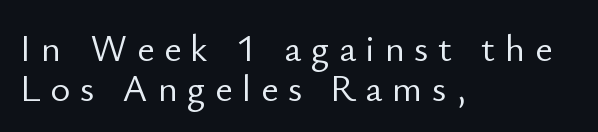
{"serif": "no", "italic": "no", "bold": "no", "weight": "light", "width": "normal", "stroke_contrast": "low", "x_height": "small", "monospaced": "no", "underline": "no", "align": "left", "line_spacing": "tight", "line_spacing_ratio": 1.05, "letter_spacing": "wide", "letter_spacing_em": 0.25, "glyph_px": 38}
